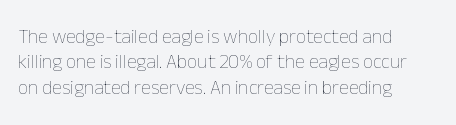
The rows are spaced the way most documents space them. Weight: in the light-to-regular range. Each word holds together tightly as a unit, with standard inter-letter gaps. Nobody drew a line under any word here.
